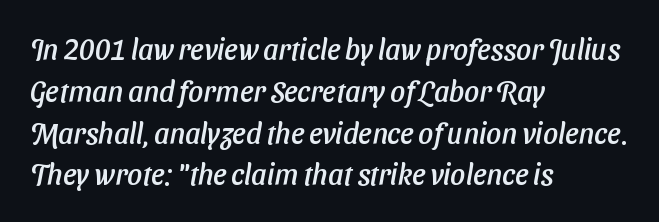
The image shows 29 px sans-serif type; set left-aligned, normal line spacing (1.44x), normal letter spacing, not underlined; low stroke contrast and a medium x-height.
